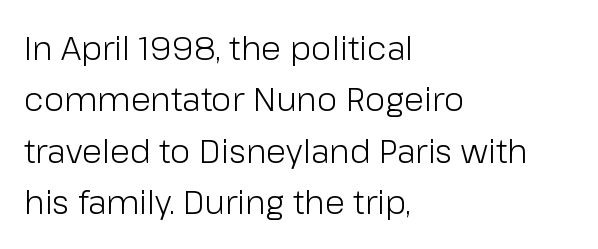
Q: Is the text bold? A: No.
Q: Is the text italic (slanted)? A: No, it is upright.
Q: Is the typeface a serif or a sans-serif typeface? A: Sans-serif.
Q: Is the text underlined? A: No.
Q: How is the paragraph aligned? A: Left-aligned.
Q: Is the spacing between letters normal or unusually wide? A: Normal.
Q: Is the spacing between lines tight, normal or loose? A: Normal.
Q: Width (condensed, normal, or wide)? A: Normal.
Q: Stroke contrast? A: Low.
Q: x-height? A: Medium.
Q: Monospaced? A: No.
